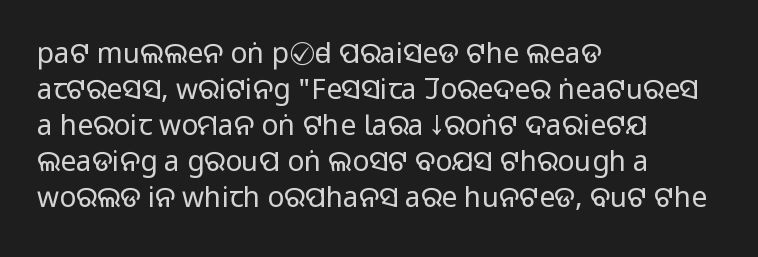
Q: Is the text bold? A: No.
Q: Is the text italic (slanted)? A: No, it is upright.
Q: Is the typeface a serif or a sans-serif typeface? A: Sans-serif.
Q: Is the text underlined? A: No.
Q: How is the paragraph aligned? A: Left-aligned.
Q: Is the spacing between letters normal or unusually wide? A: Normal.
Q: Is the spacing between lines tight, normal or loose? A: Normal.
Q: Width (condensed, normal, or wide)? A: Normal.
Q: Stroke contrast? A: Low.
Q: x-height? A: Large.
Q: Monospaced? A: No.
